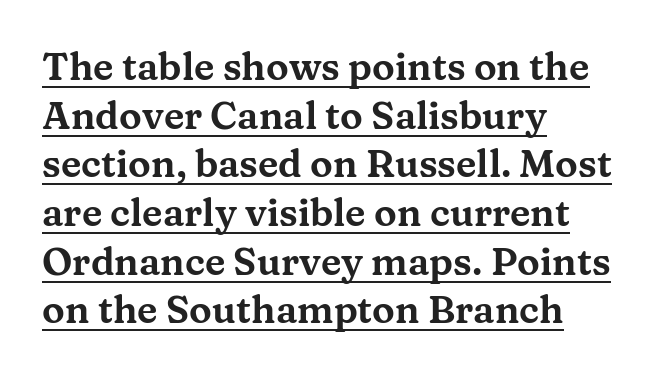
{"serif": "yes", "italic": "no", "width": "wide", "stroke_contrast": "medium", "x_height": "medium", "monospaced": "no", "underline": "yes", "align": "left", "line_spacing": "normal", "line_spacing_ratio": 1.28, "letter_spacing": "normal", "letter_spacing_em": 0.0, "glyph_px": 38}
